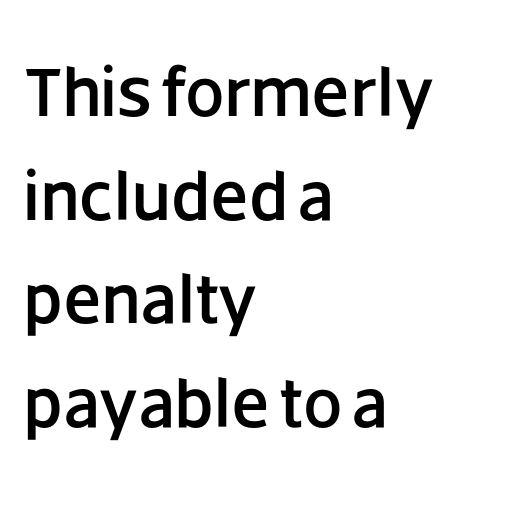
Q: Is the text italic (slanted)? A: No, it is upright.
Q: Is the typeface a serif or a sans-serif typeface? A: Sans-serif.
Q: Is the text underlined? A: No.
Q: How is the paragraph aligned? A: Left-aligned.
Q: Is the spacing between letters normal or unusually wide? A: Normal.
Q: Is the spacing between lines tight, normal or loose? A: Normal.
Q: Width (condensed, normal, or wide)? A: Normal.
Q: Stroke contrast? A: Low.
Q: x-height? A: Large.
Q: Monospaced? A: No.
